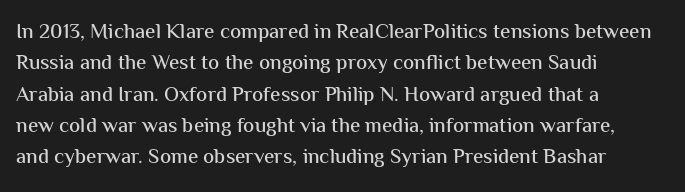
The image shows 21 px text type, upright; set left-aligned, normal line spacing (1.49x), normal letter spacing, not underlined.
